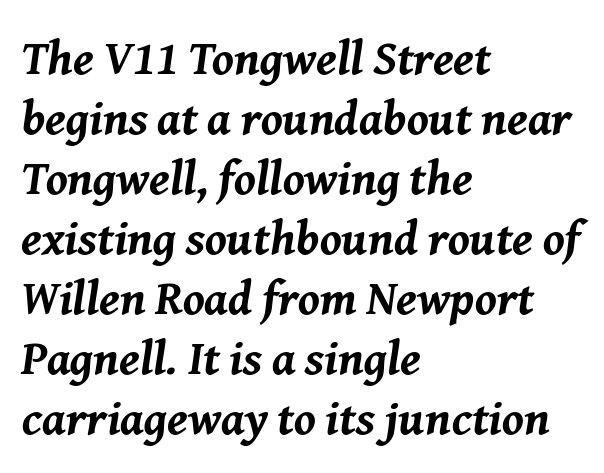
Notice how descenders clear the ascenders below comfortably — that's standard leading. These words are printed bold, with thick strokes throughout. Would a proofreader flag this as italicized? Yes. Short and long lines alike share a common starting point at left.
